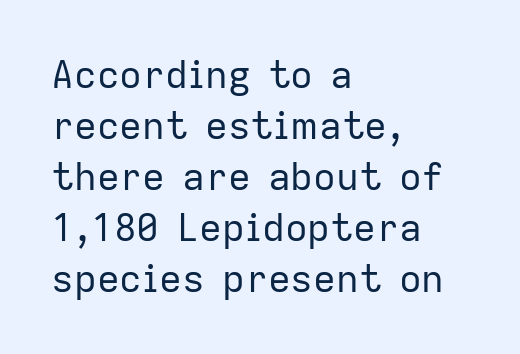
{"serif": "no", "italic": "no", "bold": "no", "weight": "regular", "width": "normal", "stroke_contrast": "low", "x_height": "medium", "monospaced": "no", "underline": "no", "align": "left", "line_spacing": "normal", "line_spacing_ratio": 1.34, "letter_spacing": "normal", "letter_spacing_em": 0.0, "glyph_px": 38}
